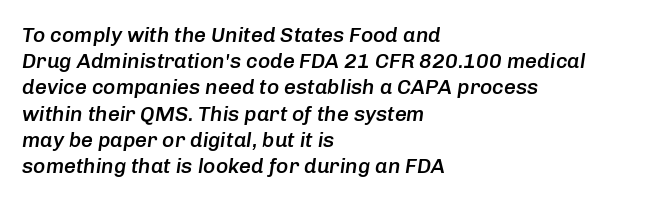
Q: Is the text bold? A: Semi-bold.
Q: Is the text italic (slanted)? A: Yes, it leans right by about 8 degrees.
Q: Is the text underlined? A: No.
Q: How is the paragraph aligned? A: Left-aligned.
Q: Is the spacing between letters normal or unusually wide? A: Normal.
Q: Is the spacing between lines tight, normal or loose? A: Normal.
